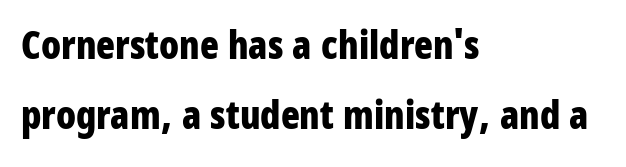
These lines are rendered in a variable-pitch font. Weight: bold. I'd call this a sans setting — the letters go barefoot. These lines were composed using upright roman letters. Check under the words: just untouched page.
